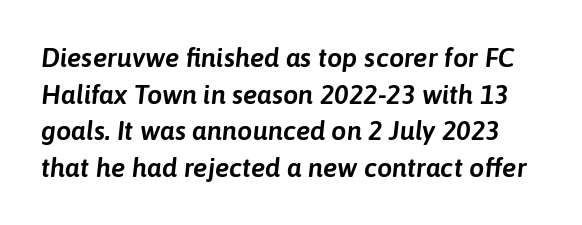
{"italic": "yes", "lean": "right", "slant_degrees": 6, "underline": "no", "line_spacing": "normal", "line_spacing_ratio": 1.36, "letter_spacing": "normal", "letter_spacing_em": 0.0, "glyph_px": 27}
